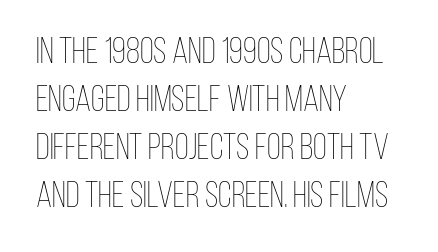
The image shows 36 px thin, condensed type, upright; set left-aligned, normal line spacing (1.33x), normal letter spacing, not underlined; low stroke contrast and a large x-height.
